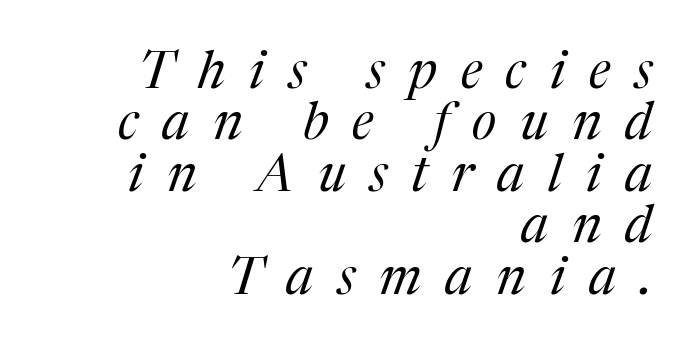
{"serif": "yes", "italic": "yes", "lean": "right", "slant_degrees": 17, "bold": "no", "weight": "regular", "width": "normal", "stroke_contrast": "medium", "x_height": "medium", "monospaced": "no", "underline": "no", "align": "right", "line_spacing": "tight", "line_spacing_ratio": 0.99, "letter_spacing": "wide", "letter_spacing_em": 0.46, "glyph_px": 52}
